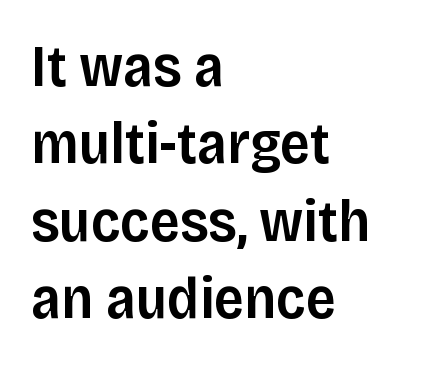
{"serif": "no", "italic": "no", "bold": "semi", "weight": "semibold", "width": "normal", "stroke_contrast": "low", "x_height": "large", "monospaced": "no", "underline": "no", "align": "left", "line_spacing": "normal", "line_spacing_ratio": 1.31, "letter_spacing": "normal", "letter_spacing_em": 0.0, "glyph_px": 59}
